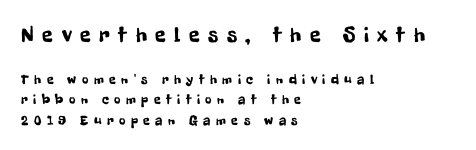
Q: Is the text italic (slanted)? A: No, it is upright.
Q: Is the text underlined? A: No.
Q: How is the paragraph aligned? A: Left-aligned.
Q: Is the spacing between letters normal or unusually wide? A: Unusually wide.
Q: Is the spacing between lines tight, normal or loose? A: Normal.
Q: Which block of text is set in a larger size, the first (top) or the second (bottom)? A: The first (top) one.
